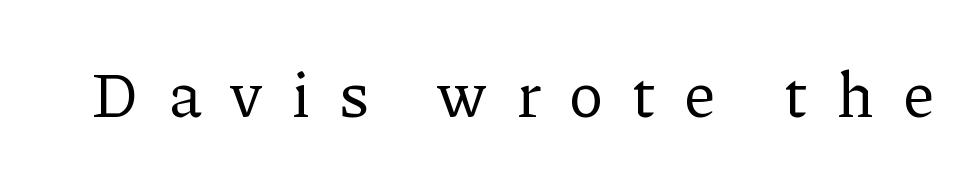
{"serif": "yes", "italic": "no", "bold": "no", "weight": "regular", "width": "normal", "stroke_contrast": "low", "x_height": "medium", "monospaced": "no", "underline": "no", "letter_spacing": "wide", "letter_spacing_em": 0.47, "glyph_px": 64}
